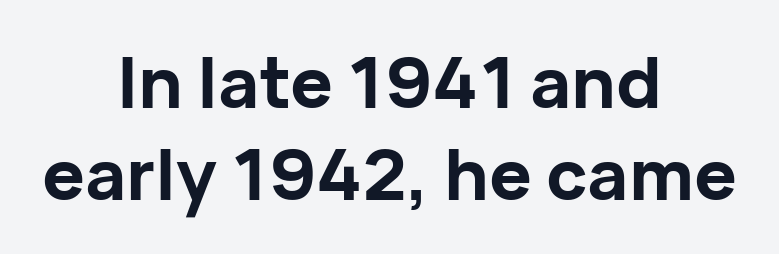
{"serif": "no", "italic": "no", "bold": "yes", "weight": "bold", "width": "normal", "stroke_contrast": "low", "x_height": "medium", "monospaced": "no", "underline": "no", "align": "center", "line_spacing": "normal", "line_spacing_ratio": 1.29, "letter_spacing": "normal", "letter_spacing_em": 0.0, "glyph_px": 71}
